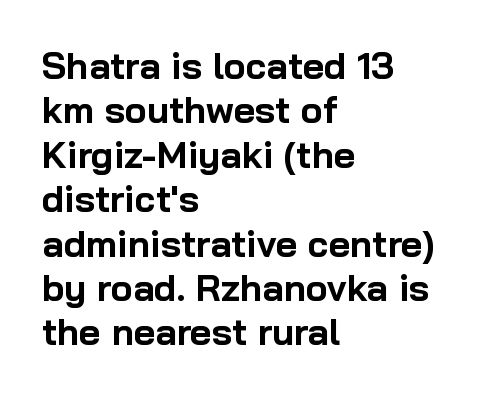
Do the characters align in a grid? No, the font is proportional. Casual observation: everything's shoved over to the left. Tracking here is standard; glyphs follow each other at the usual distance. What weight is shown? A full bold with thick strokes. Words float on clear page, feet unadorned. Italic? Not at all — the glyphs are vertical.
